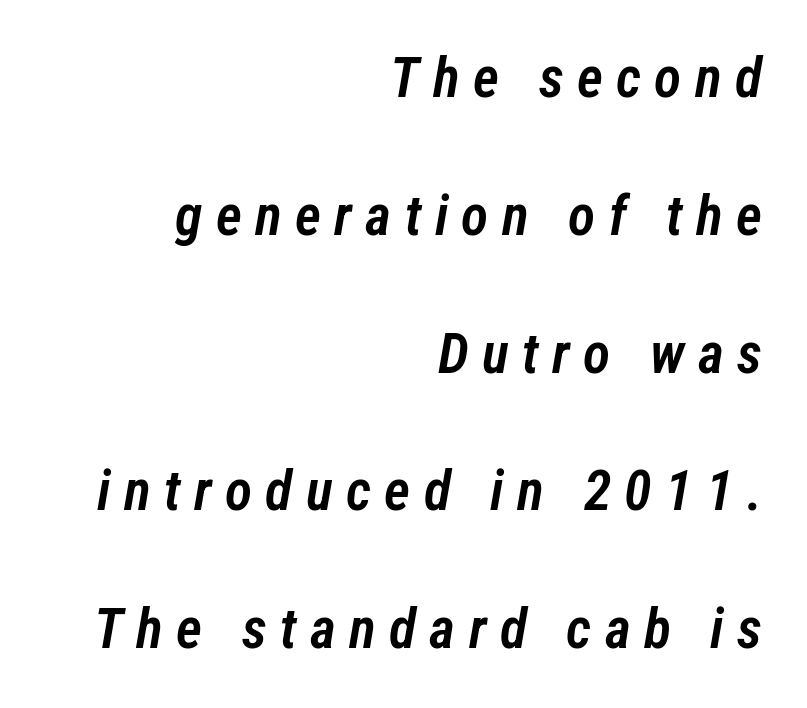
The image shows 56 px semibold, condensed type, italic (leaning right); set right-aligned, loose line spacing (2.46x), unusually wide letter spacing (+0.24 em), not underlined; low stroke contrast and a medium x-height.
